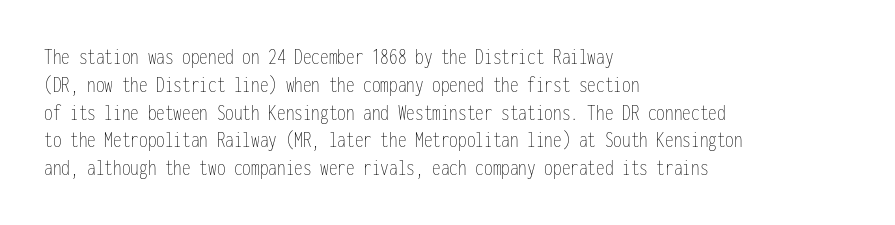
Italic: no, the glyphs are upright roman. Typeset ragged right — the left edge is the straight one. The gaps between neighbouring characters are ordinary and unremarkable. No letter is thick-stroked: the sample isn't bold. Lines of text with bare space underneath.
